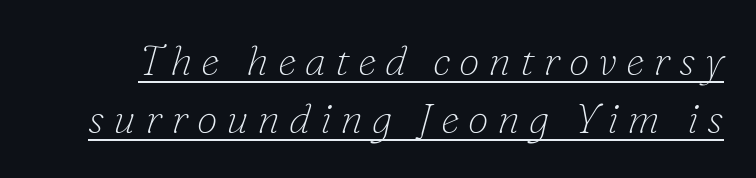
{"serif": "yes", "italic": "yes", "lean": "right", "slant_degrees": 16, "bold": "no", "weight": "thin", "width": "normal", "stroke_contrast": "low", "x_height": "small", "monospaced": "no", "underline": "yes", "line_spacing": "normal", "line_spacing_ratio": 1.39, "letter_spacing": "wide", "letter_spacing_em": 0.21, "glyph_px": 42}
